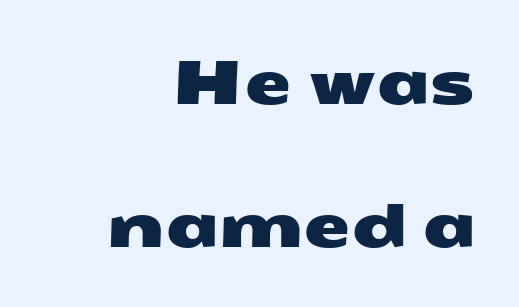
The image shows 61 px wide sans-serif type; set loose line spacing (2.34x), normal letter spacing, not underlined; medium stroke contrast and a medium x-height.
